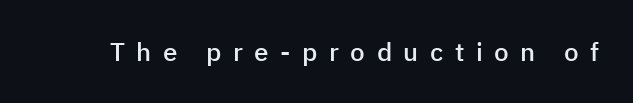
The image shows 26 px text type, upright; set unusually wide letter spacing (+0.44 em), not underlined.
